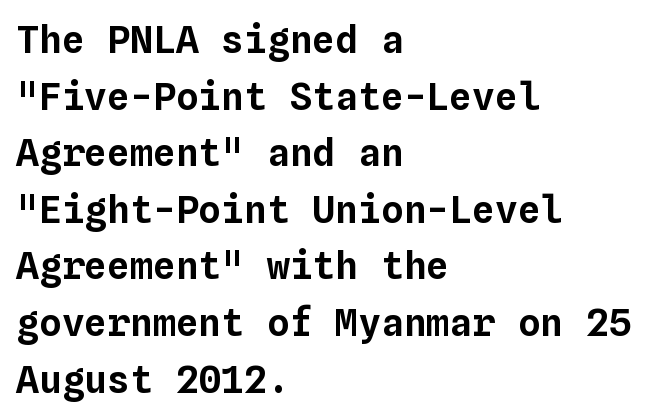
The image shows 38 px text type, upright, monospaced; set left-aligned, normal line spacing (1.49x), normal letter spacing, not underlined; low stroke contrast and a medium x-height.
